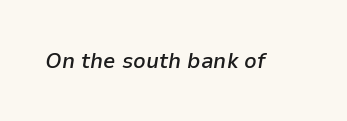
Q: Is the text bold? A: Semi-bold.
Q: Is the text italic (slanted)? A: Yes, it leans right by about 9 degrees.
Q: Is the text underlined? A: No.
Q: Is the spacing between letters normal or unusually wide? A: Normal.
